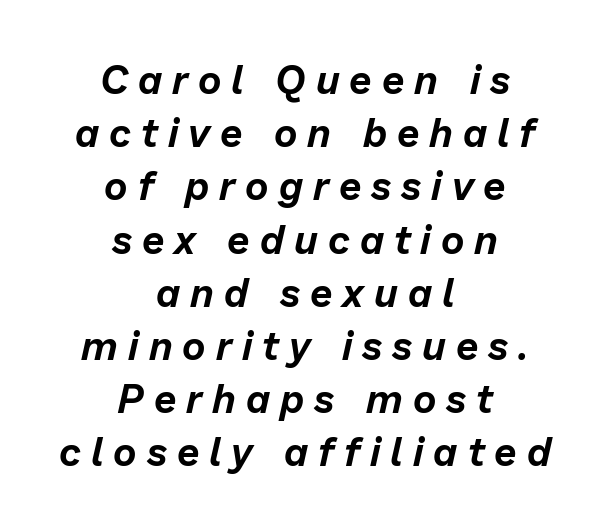
The image shows 40 px text type, italic (leaning right); set centered, normal line spacing (1.33x), unusually wide letter spacing (+0.25 em), not underlined; low stroke contrast and a medium x-height.
